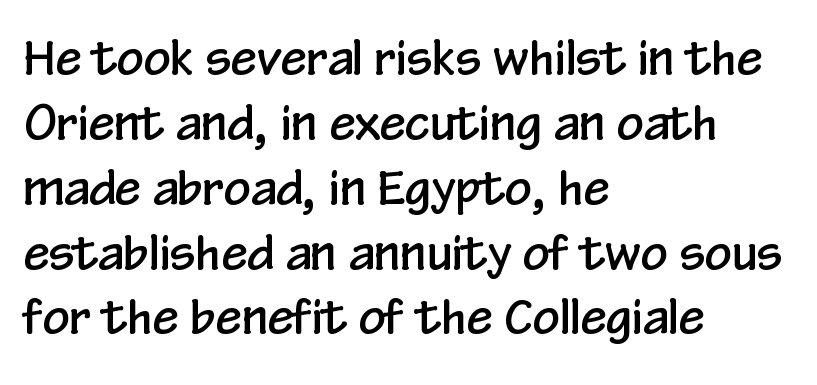
Unmarked baselines from the first word to the last. Between one letter and the next there's only the usual sliver of space. Do the characters align in a grid? No, the font is proportional. Evenly set lines give the paragraph a standard silhouette. The characters display no serif detailing; their extremities are plain.
